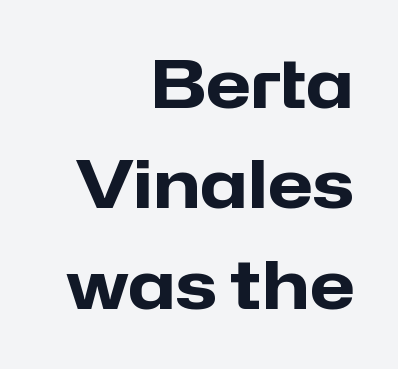
No italicization has been applied; the sample stays upright. This is sans-serif lettering, the kind often seen on screens and signage. These lines carry a lot of weight — the face is fully bold. The rendering uses natural spacing where letterforms have individual widths. The area under the type is left untouched.
